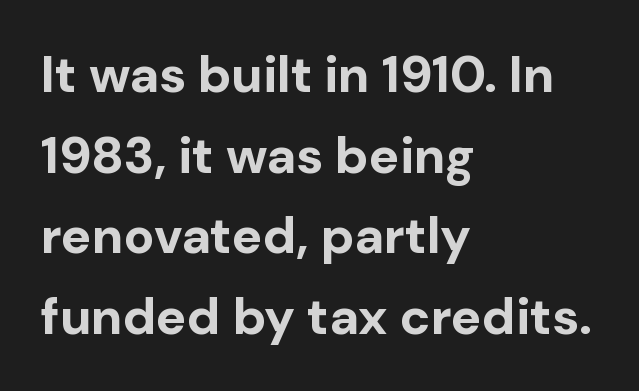
Letters rest on an invisible, unmarked baseline. How heavy is the stroke? Heavy — this is a bold. Line starts are locked; line ends wander. The letters advance in unequal steps, a hallmark of proportional type.
